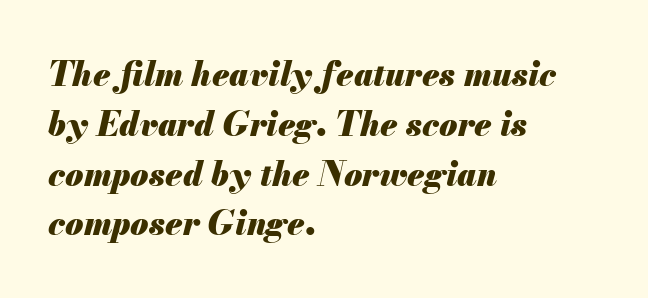
Q: Is the text bold? A: Yes.
Q: Is the text italic (slanted)? A: Yes, it leans right by about 13 degrees.
Q: Is the text underlined? A: No.
Q: How is the paragraph aligned? A: Left-aligned.
Q: Is the spacing between letters normal or unusually wide? A: Normal.
Q: Is the spacing between lines tight, normal or loose? A: Normal.
Q: Width (condensed, normal, or wide)? A: Normal.
Q: Stroke contrast? A: Medium.
Q: x-height? A: Small.
Q: Monospaced? A: No.
